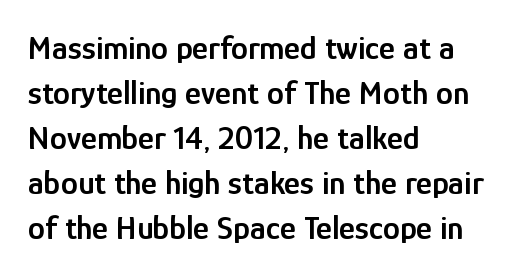
Q: Is the text bold? A: Semi-bold.
Q: Is the text italic (slanted)? A: No, it is upright.
Q: Is the typeface a serif or a sans-serif typeface? A: Sans-serif.
Q: Is the text underlined? A: No.
Q: How is the paragraph aligned? A: Left-aligned.
Q: Is the spacing between letters normal or unusually wide? A: Normal.
Q: Is the spacing between lines tight, normal or loose? A: Normal.
Q: Width (condensed, normal, or wide)? A: Condensed.
Q: Stroke contrast? A: Low.
Q: x-height? A: Medium.
Q: Monospaced? A: No.
